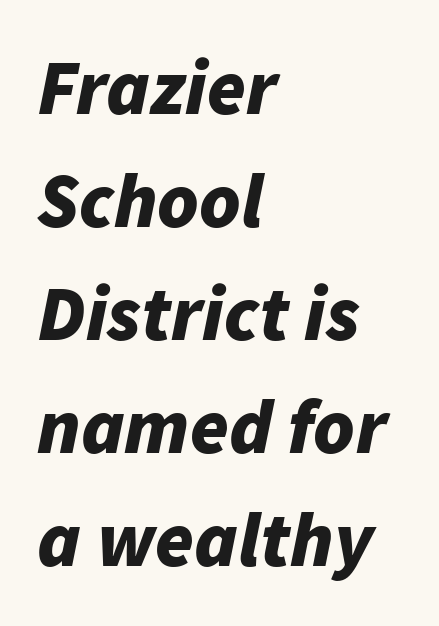
Q: Is the text bold? A: Yes.
Q: Is the text italic (slanted)? A: Yes, it leans right by about 11 degrees.
Q: Is the text underlined? A: No.
Q: How is the paragraph aligned? A: Left-aligned.
Q: Is the spacing between letters normal or unusually wide? A: Normal.
Q: Is the spacing between lines tight, normal or loose? A: Normal.
Q: Width (condensed, normal, or wide)? A: Normal.
Q: Stroke contrast? A: Low.
Q: x-height? A: Medium.
Q: Monospaced? A: No.
